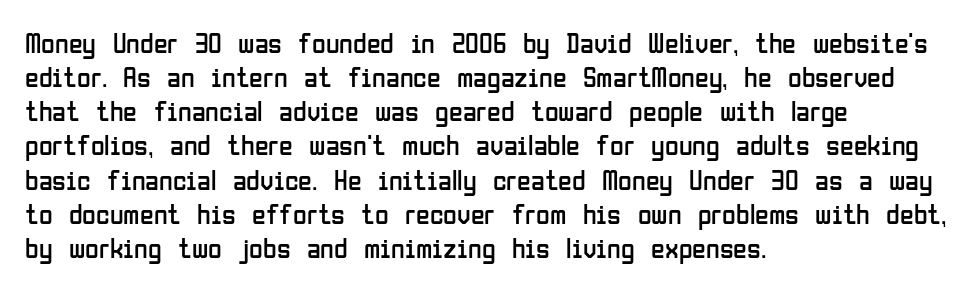
{"serif": "no", "italic": "no", "bold": "no", "weight": "regular", "width": "condensed", "stroke_contrast": "low", "x_height": "medium", "monospaced": "no", "underline": "no", "align": "left", "line_spacing_ratio": 1.22, "letter_spacing": "normal", "letter_spacing_em": 0.0, "glyph_px": 28}
